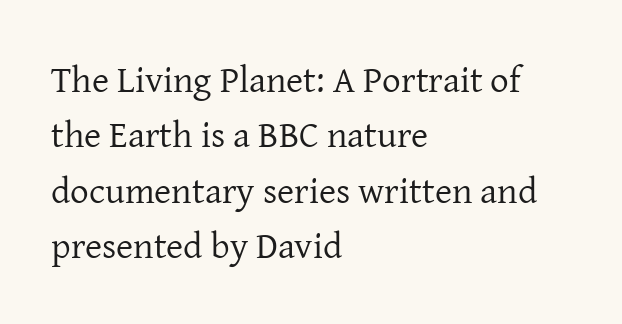
{"serif": "yes", "italic": "no", "bold": "no", "weight": "regular", "width": "normal", "stroke_contrast": "low", "x_height": "medium", "monospaced": "no", "underline": "no", "align": "left", "line_spacing": "normal", "line_spacing_ratio": 1.5, "letter_spacing": "normal", "letter_spacing_em": 0.0, "glyph_px": 37}
